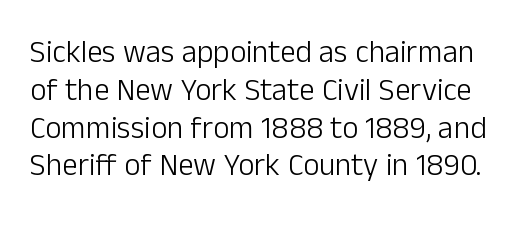
{"serif": "no", "italic": "no", "bold": "no", "weight": "light", "width": "normal", "stroke_contrast": "low", "x_height": "medium", "monospaced": "no", "underline": "no", "line_spacing_ratio": 1.22, "letter_spacing": "normal", "letter_spacing_em": 0.0, "glyph_px": 31}
